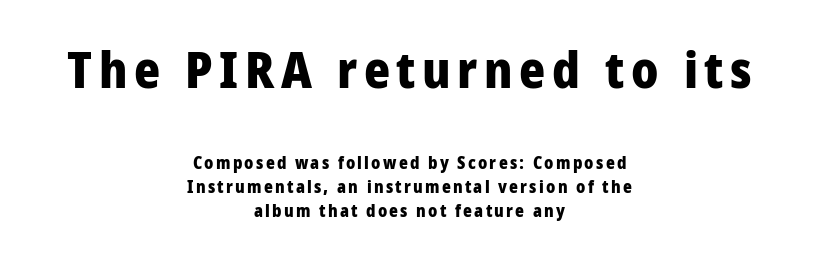
Quick note: not italic, upright. Its strokes are broad and dark, the hallmark of bold type. The passage shown stacks its lines at a standard gap. The paragraph shown floats in the horizontal middle. Proportional: the letters do not fall into vertical columns.
